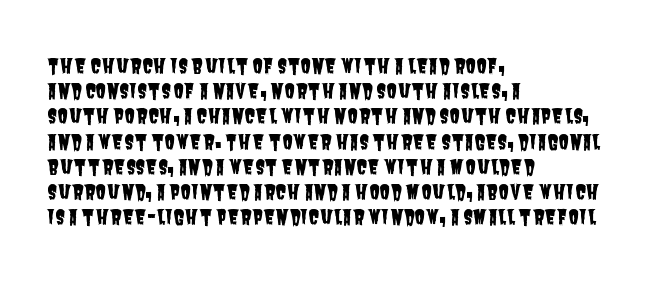
Type without underlining. Between one letter and the next there's only the usual sliver of space. Notice how descenders clear the ascenders below comfortably — that's standard leading. The setting favours the left margin, as ordinary paragraphs usually do.
